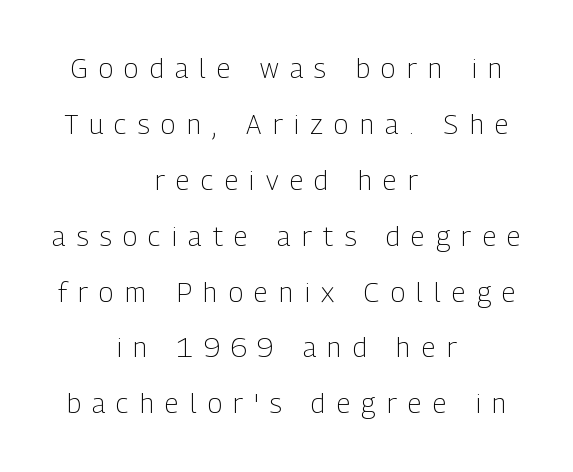
{"italic": "no", "bold": "no", "underline": "no", "align": "center", "line_spacing": "loose", "line_spacing_ratio": 2.07, "letter_spacing": "wide", "letter_spacing_em": 0.42, "glyph_px": 27}
